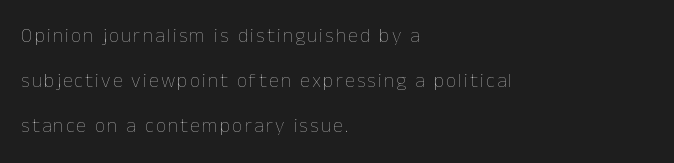
A classic flush-left, rag-right setting is used for this passage. Lines of text with bare space underneath. The font sits on the lighter half of the weight spectrum, regular included. Line spacing here is loose. No italicization has been applied; the sample stays upright.
